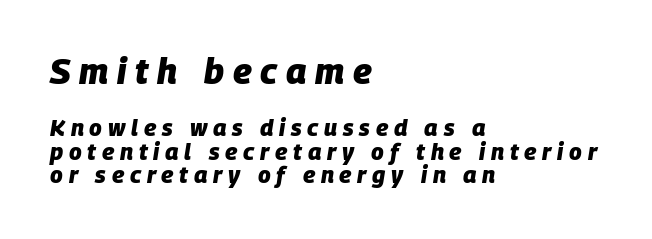
Q: Is the text bold? A: Yes.
Q: Is the text italic (slanted)? A: Yes, it leans right by about 9 degrees.
Q: Is the text underlined? A: No.
Q: How is the paragraph aligned? A: Left-aligned.
Q: Is the spacing between letters normal or unusually wide? A: Unusually wide.
Q: Is the spacing between lines tight, normal or loose? A: Tight.
Q: Which block of text is set in a larger size, the first (top) or the second (bottom)? A: The first (top) one.
Q: Width (condensed, normal, or wide)? A: Normal.
Q: Stroke contrast? A: Low.
Q: x-height? A: Large.
Q: Monospaced? A: No.
